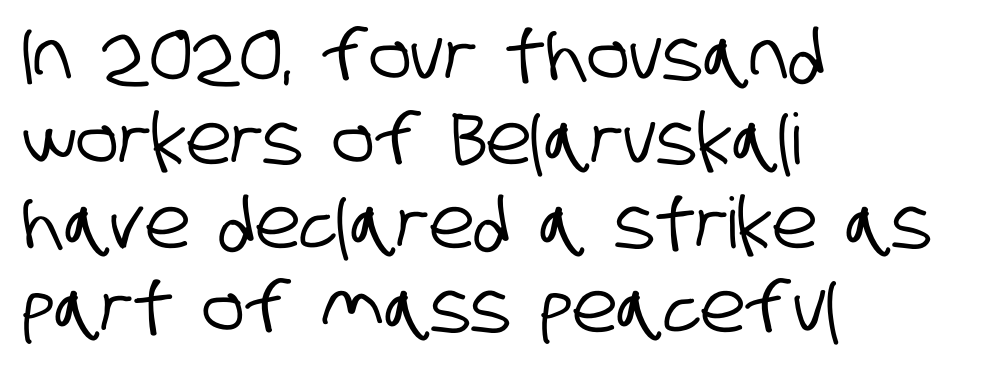
{"serif": "no", "width": "condensed", "stroke_contrast": "low", "x_height": "large", "monospaced": "no", "underline": "no", "align": "left", "line_spacing_ratio": 1.2, "letter_spacing": "normal", "letter_spacing_em": 0.0, "glyph_px": 70}
